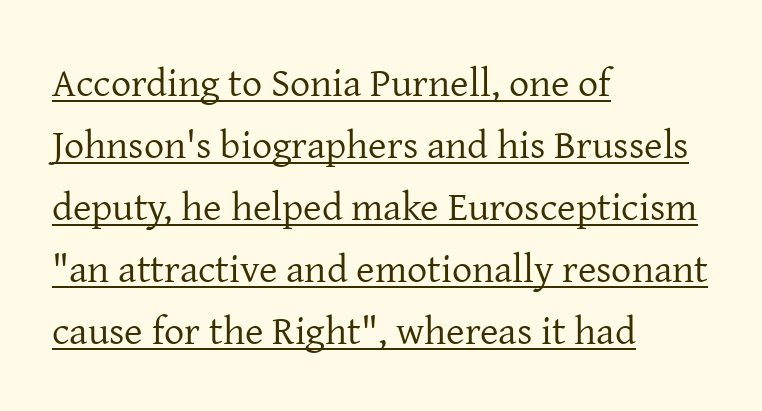
{"serif": "yes", "italic": "no", "bold": "no", "weight": "regular", "width": "normal", "stroke_contrast": "low", "x_height": "medium", "monospaced": "no", "underline": "yes", "align": "left", "line_spacing": "normal", "line_spacing_ratio": 1.55, "letter_spacing": "normal", "letter_spacing_em": 0.0, "glyph_px": 40}
